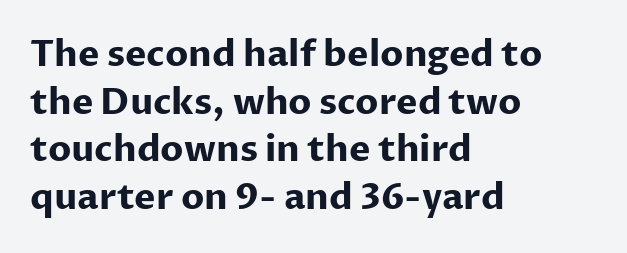
Does extra space separate the letters? No, they use regular spacing. One glance says typical: line gaps are just what's usual. A roman cut, with each character standing at attention. Look at the stroke-to-counter ratio: heavy, a bold. You could not count columns in this text — the font is proportionally spaced. A classic flush-left, rag-right setting is used for this passage.
